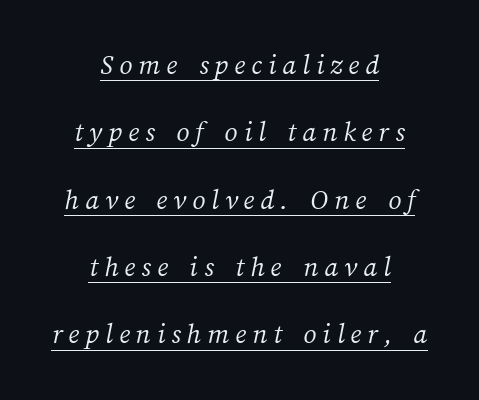
{"bold": "no", "weight": "light", "width": "normal", "stroke_contrast": "medium", "x_height": "medium", "monospaced": "no", "underline": "yes", "align": "center", "line_spacing": "loose", "line_spacing_ratio": 2.32, "letter_spacing": "wide", "letter_spacing_em": 0.21, "glyph_px": 29}
